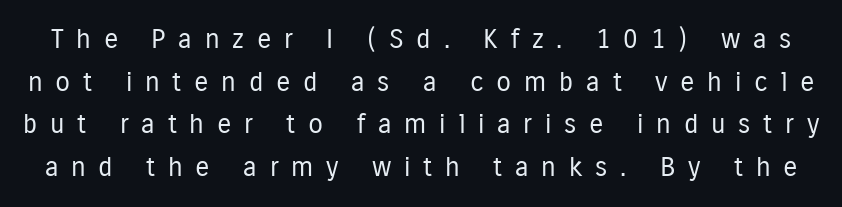
{"italic": "no", "bold": "no", "underline": "no", "line_spacing": "normal", "line_spacing_ratio": 1.58, "letter_spacing": "wide", "letter_spacing_em": 0.47, "glyph_px": 27}
